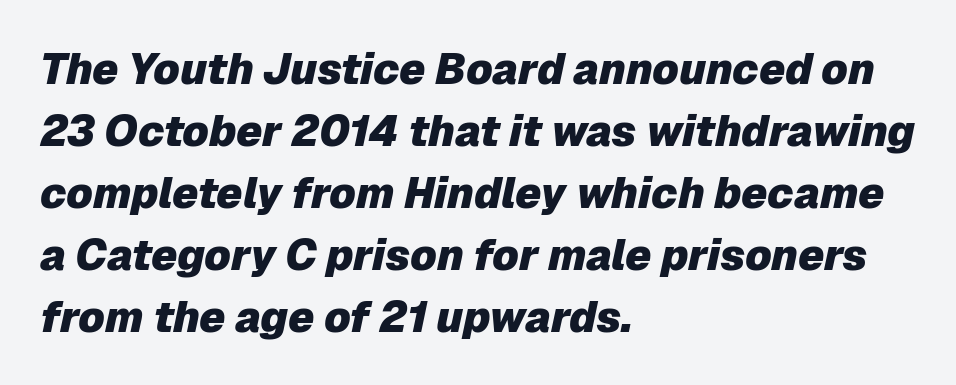
The image shows 43 px heavy type, italic (leaning right); set left-aligned, normal line spacing (1.44x), normal letter spacing, not underlined; low stroke contrast and a medium x-height.
